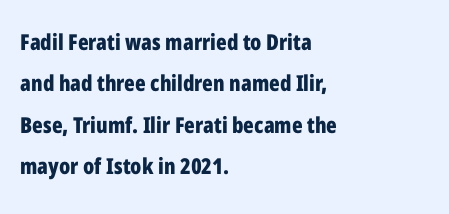
{"italic": "no", "bold": "yes", "underline": "no", "align": "left", "line_spacing_ratio": 1.88, "letter_spacing": "normal", "letter_spacing_em": 0.0, "glyph_px": 22}
